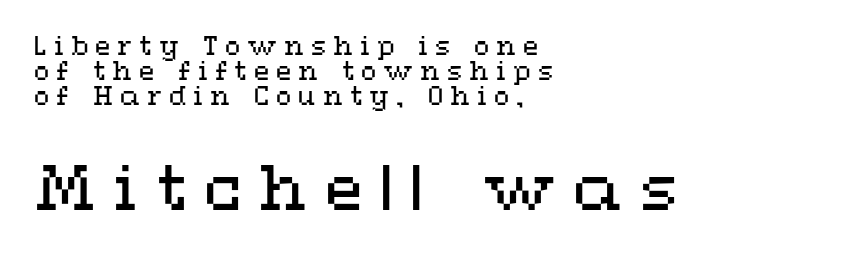
{"italic": "no", "bold": "no", "weight": "regular", "width": "wide", "stroke_contrast": "medium", "x_height": "medium", "monospaced": "no", "underline": "no", "align": "left", "line_spacing": "tight", "line_spacing_ratio": 1.01, "letter_spacing": "wide", "letter_spacing_em": 0.28, "larger_block": "second", "size_ratio": 2.48, "glyph_px": 62}
